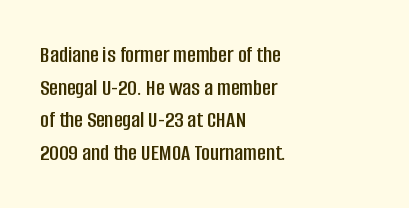
Q: Is the text italic (slanted)? A: No, it is upright.
Q: Is the text underlined? A: No.
Q: How is the paragraph aligned? A: Left-aligned.
Q: Is the spacing between letters normal or unusually wide? A: Normal.
Q: Is the spacing between lines tight, normal or loose? A: Normal.
